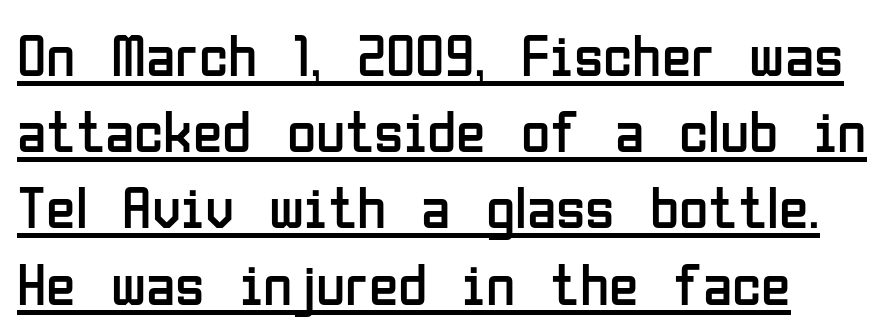
The image shows 60 px regular-weight, condensed sans-serif type, upright; set normal line spacing (1.27x), normal letter spacing, underlined; low stroke contrast and a medium x-height.
